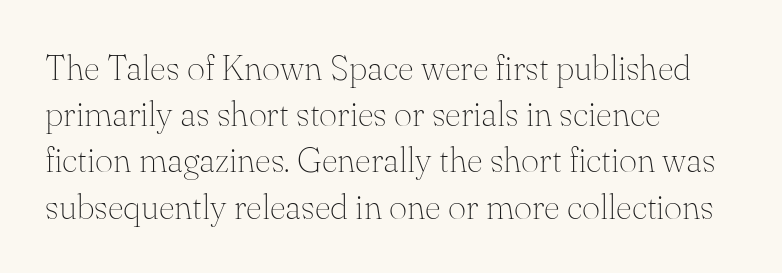
{"serif": "yes", "italic": "no", "bold": "no", "weight": "thin", "width": "normal", "stroke_contrast": "medium", "x_height": "small", "monospaced": "no", "underline": "no", "align": "left", "line_spacing": "normal", "line_spacing_ratio": 1.32, "letter_spacing": "normal", "letter_spacing_em": 0.0, "glyph_px": 35}
